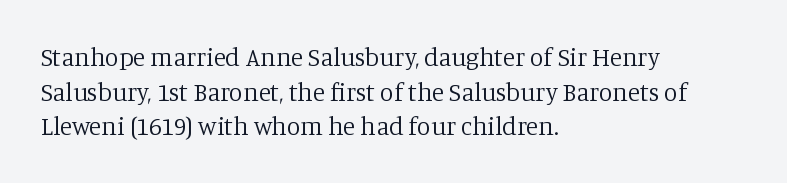
The image shows 25 px text type, upright; set left-aligned, normal line spacing (1.39x), normal letter spacing, not underlined.
